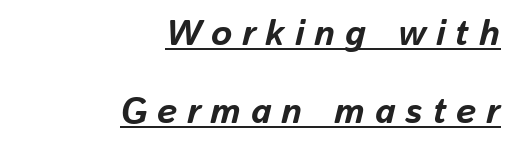
One-word summary of the alignment: right. The typography opts for an oblique posture over an upright one. How heavy is the stroke? Heavy — this is a bold. Compared with typical paragraphs, the rows here are farther apart. This rendering features underlined lettering.
